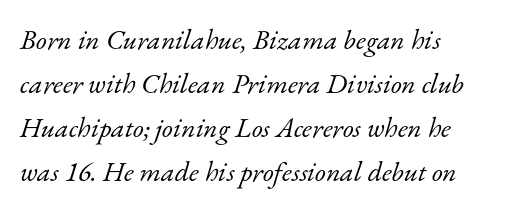
Q: Is the text bold? A: No.
Q: Is the text italic (slanted)? A: Yes, it leans right by about 17 degrees.
Q: Is the typeface a serif or a sans-serif typeface? A: Serif.
Q: Is the text underlined? A: No.
Q: Is the spacing between letters normal or unusually wide? A: Normal.
Q: Is the spacing between lines tight, normal or loose? A: Normal.
Q: Width (condensed, normal, or wide)? A: Normal.
Q: Stroke contrast? A: Low.
Q: x-height? A: Small.
Q: Monospaced? A: No.
